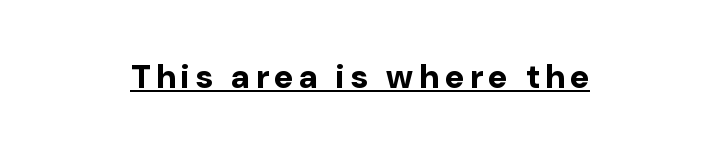
{"serif": "no", "italic": "no", "bold": "yes", "weight": "bold", "width": "normal", "stroke_contrast": "low", "x_height": "medium", "monospaced": "no", "underline": "yes", "glyph_px": 33}
